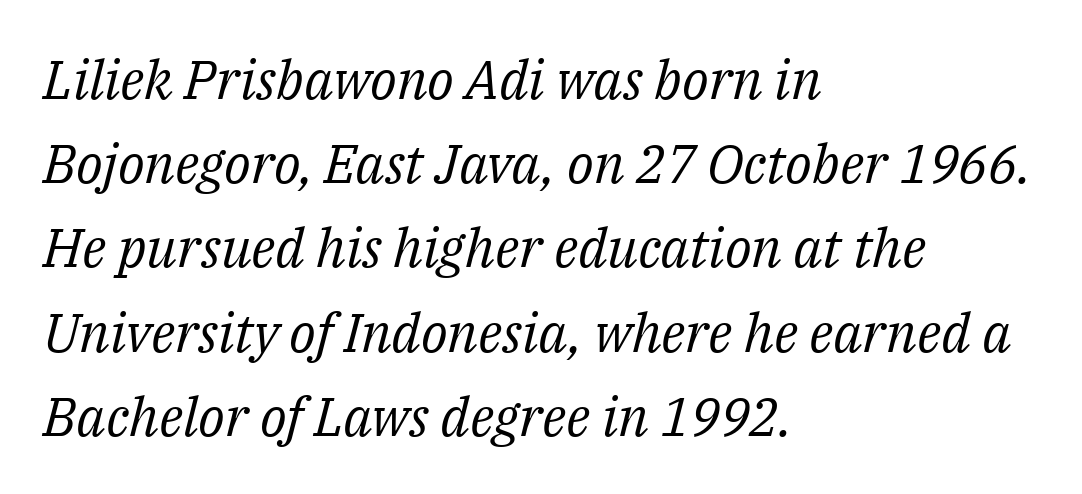
Q: Is the text bold? A: No.
Q: Is the text italic (slanted)? A: Yes, it leans right by about 14 degrees.
Q: Is the typeface a serif or a sans-serif typeface? A: Serif.
Q: Is the text underlined? A: No.
Q: How is the paragraph aligned? A: Left-aligned.
Q: Is the spacing between letters normal or unusually wide? A: Normal.
Q: Is the spacing between lines tight, normal or loose? A: Normal.
Q: Width (condensed, normal, or wide)? A: Normal.
Q: Stroke contrast? A: Medium.
Q: x-height? A: Medium.
Q: Monospaced? A: No.
